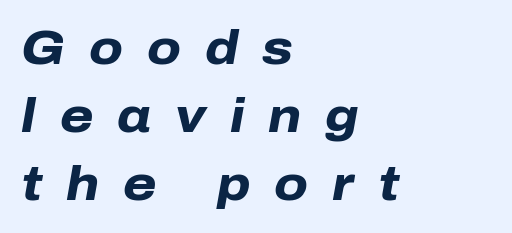
Q: Is the text bold? A: Yes.
Q: Is the text italic (slanted)? A: Yes, it leans right by about 10 degrees.
Q: Is the text underlined? A: No.
Q: How is the paragraph aligned? A: Left-aligned.
Q: Is the spacing between letters normal or unusually wide? A: Unusually wide.
Q: Is the spacing between lines tight, normal or loose? A: Normal.
Q: Width (condensed, normal, or wide)? A: Normal.
Q: Stroke contrast? A: Low.
Q: x-height? A: Medium.
Q: Monospaced? A: No.
